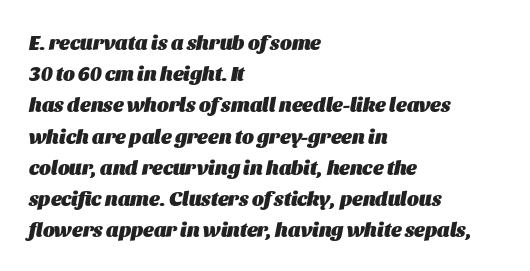
{"italic": "yes", "lean": "right", "slant_degrees": 11, "bold": "yes", "underline": "no", "align": "left", "line_spacing": "normal", "line_spacing_ratio": 1.56, "letter_spacing": "normal", "letter_spacing_em": 0.0, "glyph_px": 20}
